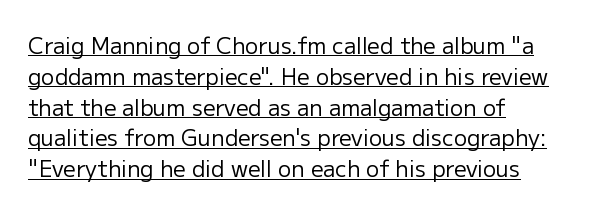
The image shows 22 px text type, upright; set left-aligned, normal line spacing (1.4x), normal letter spacing, underlined.
